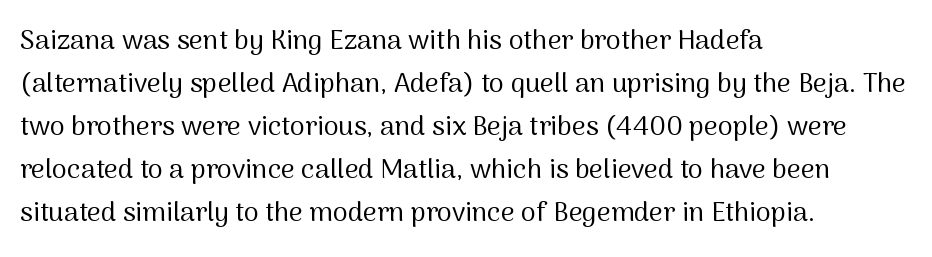
{"italic": "no", "bold": "no", "underline": "no", "align": "left", "line_spacing": "normal", "line_spacing_ratio": 1.59, "letter_spacing": "normal", "letter_spacing_em": 0.0, "glyph_px": 27}
